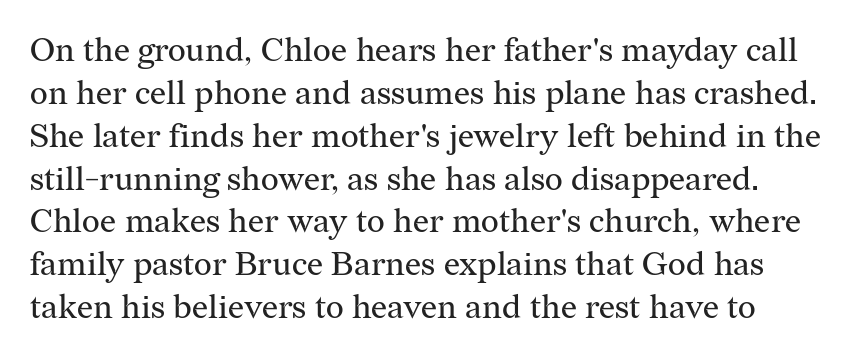
Q: Is the text bold? A: No.
Q: Is the text italic (slanted)? A: No, it is upright.
Q: Is the typeface a serif or a sans-serif typeface? A: Serif.
Q: Is the text underlined? A: No.
Q: How is the paragraph aligned? A: Left-aligned.
Q: Is the spacing between letters normal or unusually wide? A: Normal.
Q: Is the spacing between lines tight, normal or loose? A: Normal.
Q: Width (condensed, normal, or wide)? A: Normal.
Q: Stroke contrast? A: Medium.
Q: x-height? A: Medium.
Q: Monospaced? A: No.
